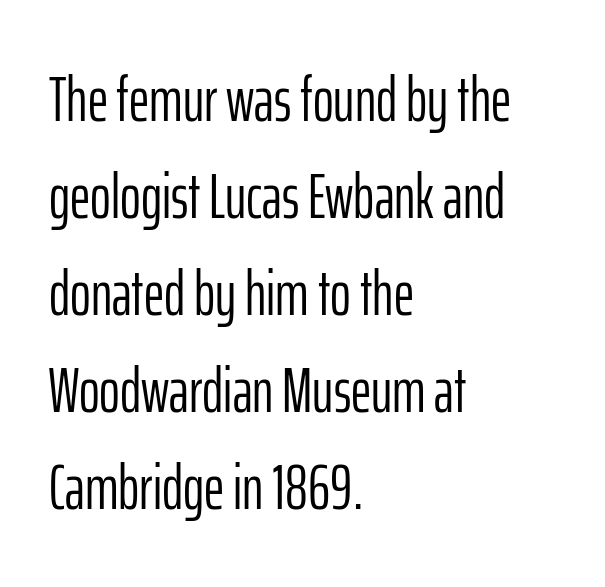
Heft: none added — not bold. Just letters on the line, the space beneath them empty. The face used here is rendered with its standard letterfit. I'd call this a sans setting — the letters go barefoot.
